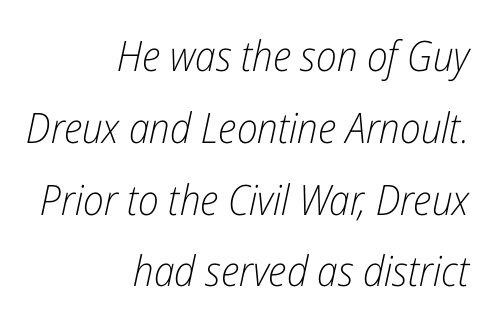
Q: Is the text bold? A: No.
Q: Is the text italic (slanted)? A: Yes, it leans right by about 12 degrees.
Q: Is the text underlined? A: No.
Q: How is the paragraph aligned? A: Right-aligned.
Q: Is the spacing between letters normal or unusually wide? A: Normal.
Q: Width (condensed, normal, or wide)? A: Condensed.
Q: Stroke contrast? A: Low.
Q: x-height? A: Medium.
Q: Monospaced? A: No.
